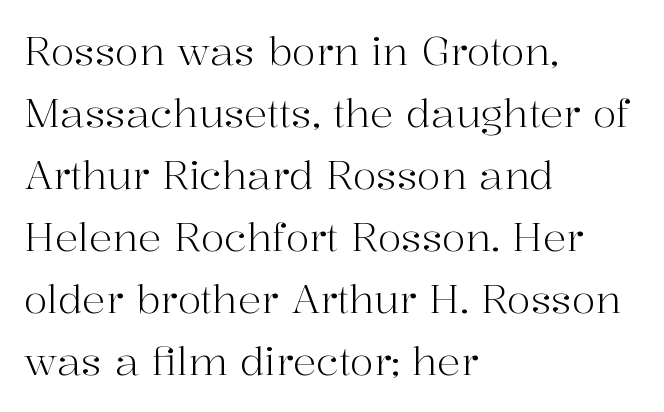
Leftover space on each line is placed entirely after the last word. Note: serifs present on the glyphs. These lines sit exactly where default settings would place them. Do the letters lean? They stand straight.
